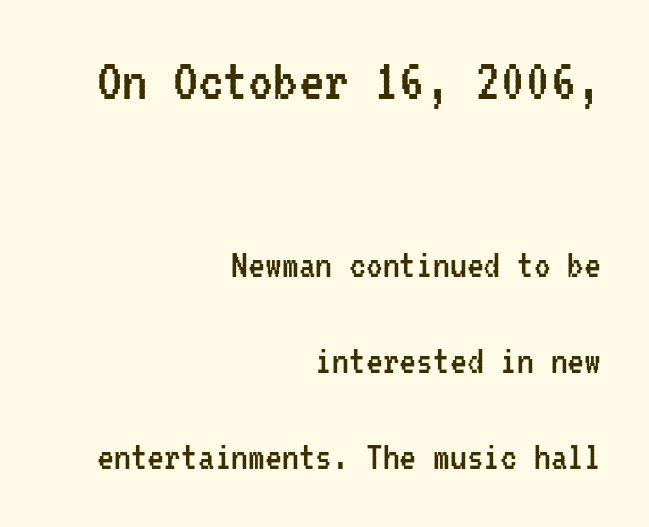
The string is rendered with underlining switched off. The rendering uses typewriter-style spacing with identical character cells. The designer dialed line spacing up above the default. This sample uses an upright cut, with every glyph sitting square on the baseline. Stem width sits at or under what a default text font uses. Type style note: lacks serifs.
